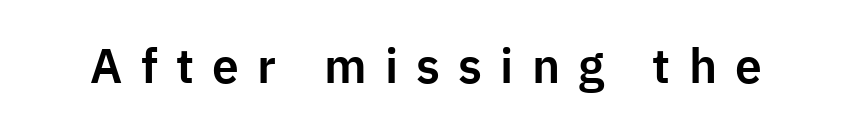
The image shows 48 px sans-serif type, upright; set unusually wide letter spacing (+0.38 em), not underlined; low stroke contrast and a medium x-height.
